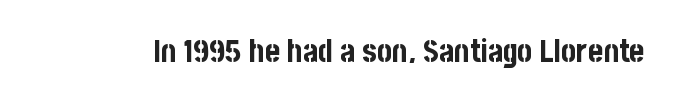
The image shows 32 px bold, condensed sans-serif type, upright; set normal letter spacing, not underlined; low stroke contrast and a large x-height.
